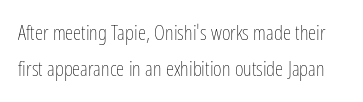
{"italic": "no", "bold": "no", "underline": "no", "line_spacing": "normal", "line_spacing_ratio": 1.7, "letter_spacing": "normal", "letter_spacing_em": 0.0, "glyph_px": 21}
